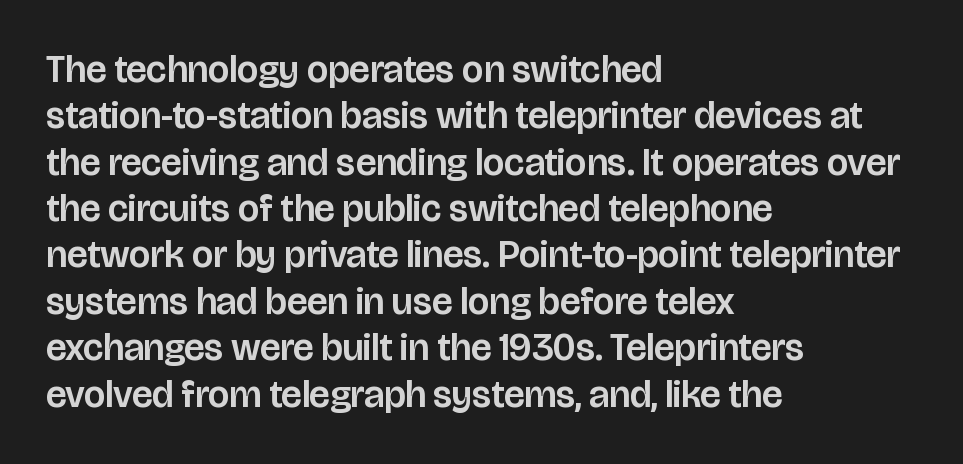
Varying glyph widths throughout — classic text-font behaviour. What stands out about the letter spacing? Nothing — it is the standard amount. Characters remain perfectly vertical along every line. The paragraph shown leans on its left margin. Plain, unruled lines of type. The rendering shows plain stroke endings on the letterforms — a sans-serif design.
